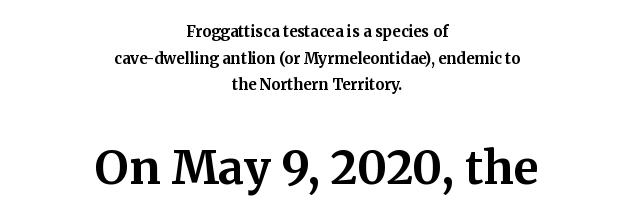
{"serif": "yes", "italic": "no", "bold": "yes", "weight": "bold", "width": "normal", "stroke_contrast": "medium", "x_height": "medium", "monospaced": "no", "underline": "no", "align": "center", "line_spacing_ratio": 1.77, "letter_spacing": "normal", "letter_spacing_em": 0.0, "larger_block": "second", "size_ratio": 3.07, "glyph_px": 46}
